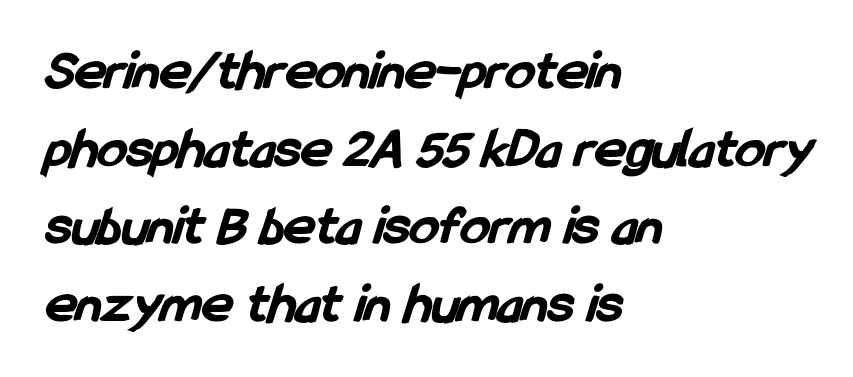
{"serif": "no", "bold": "yes", "weight": "bold", "width": "condensed", "stroke_contrast": "low", "x_height": "medium", "monospaced": "no", "underline": "no", "align": "left", "line_spacing": "normal", "line_spacing_ratio": 1.34, "letter_spacing": "normal", "letter_spacing_em": 0.0, "glyph_px": 58}
